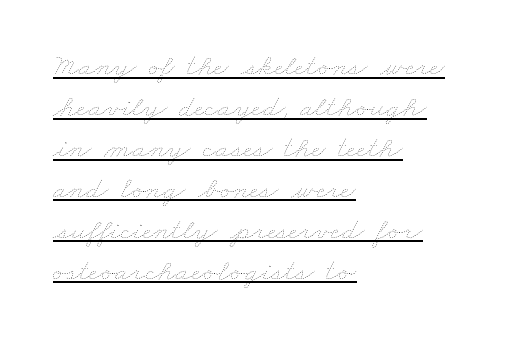
Q: Is the text bold? A: No.
Q: Is the text underlined? A: Yes.
Q: How is the paragraph aligned? A: Left-aligned.
Q: Is the spacing between letters normal or unusually wide? A: Normal.
Q: Is the spacing between lines tight, normal or loose? A: Normal.
Q: Width (condensed, normal, or wide)? A: Wide.
Q: Stroke contrast? A: Low.
Q: x-height? A: Small.
Q: Monospaced? A: No.
